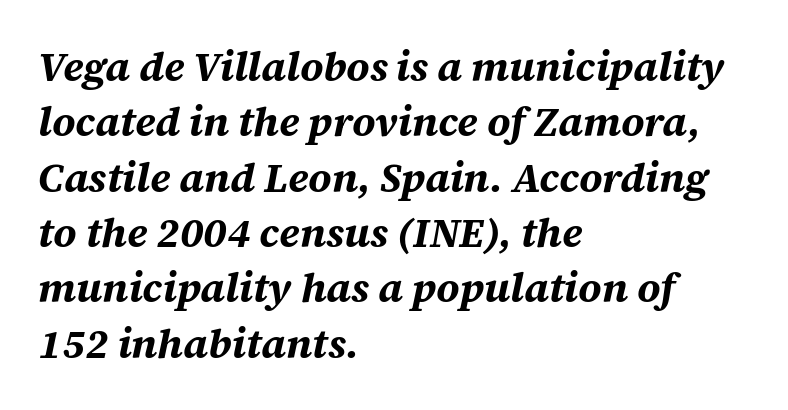
Proportional: the letters do not fall into vertical columns. Caption: standard tracking, unaltered. Strokes here are thick enough to call this a true bold. The text carries the slant typical of an italic or oblique font. Visually the block forms a straight wall on the left and a jagged coastline on the right.
